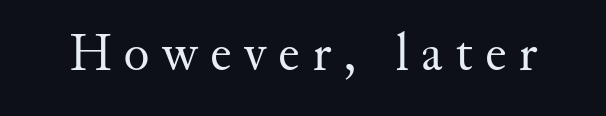
The image shows 54 px regular-weight serif type, upright; set unusually wide letter spacing (+0.23 em), not underlined; medium stroke contrast and a small x-height.
